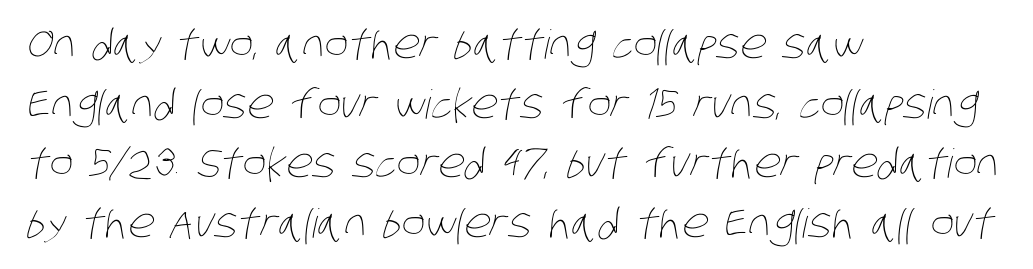
Inter-character spacing is left at the font's built-in metrics. The gap between lines stays unmarked. A classic flush-left, rag-right setting is used for this passage. This reads as an unemphasized weight, regular at the heaviest. This sample has the flowing, uneven cadence of proportional lettering.
